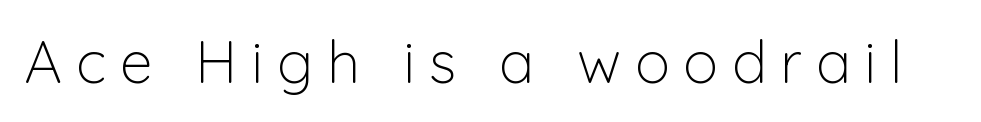
{"serif": "no", "italic": "no", "bold": "no", "weight": "light", "width": "normal", "stroke_contrast": "low", "x_height": "medium", "monospaced": "no", "underline": "no", "letter_spacing": "wide", "letter_spacing_em": 0.23, "glyph_px": 59}
